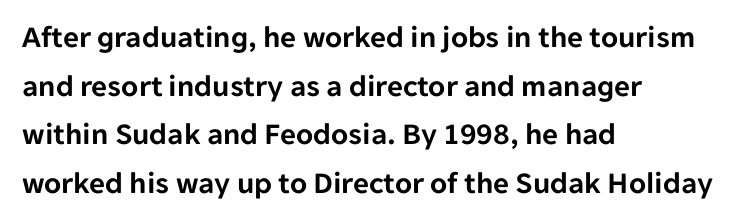
{"serif": "no", "italic": "no", "width": "normal", "stroke_contrast": "low", "x_height": "medium", "monospaced": "no", "underline": "no", "align": "left", "line_spacing": "normal", "line_spacing_ratio": 1.57, "letter_spacing": "normal", "letter_spacing_em": 0.0, "glyph_px": 31}
